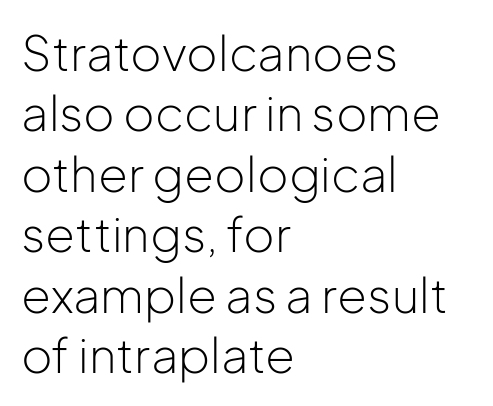
Each letter's strokes conclude bluntly, with no projecting serifs. Does extra space separate the letters? No, they use regular spacing. Bare-footed words on every line. Looks like regular typesetting: each glyph gets only the width it needs. All the whitespace from short lines collects on the right.
